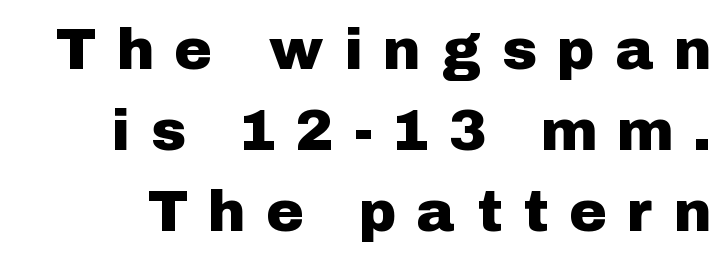
The image shows 57 px sans-serif type, upright; set normal line spacing (1.42x), unusually wide letter spacing (+0.42 em), not underlined; low stroke contrast and a medium x-height.
